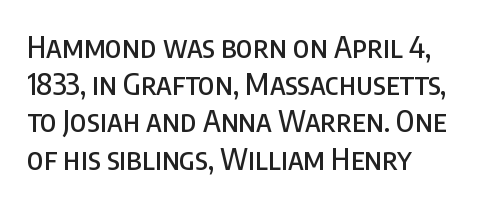
Q: Is the text italic (slanted)? A: No, it is upright.
Q: Is the typeface a serif or a sans-serif typeface? A: Sans-serif.
Q: Is the text underlined? A: No.
Q: How is the paragraph aligned? A: Left-aligned.
Q: Is the spacing between letters normal or unusually wide? A: Normal.
Q: Width (condensed, normal, or wide)? A: Condensed.
Q: Stroke contrast? A: Low.
Q: x-height? A: Large.
Q: Monospaced? A: No.
